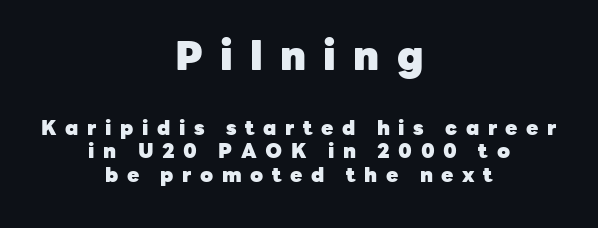
{"serif": "no", "italic": "no", "bold": "yes", "weight": "heavy", "width": "normal", "stroke_contrast": "low", "x_height": "medium", "monospaced": "no", "underline": "no", "align": "center", "line_spacing_ratio": 1.19, "letter_spacing": "wide", "letter_spacing_em": 0.43, "larger_block": "first", "size_ratio": 2.0, "glyph_px": 40}
